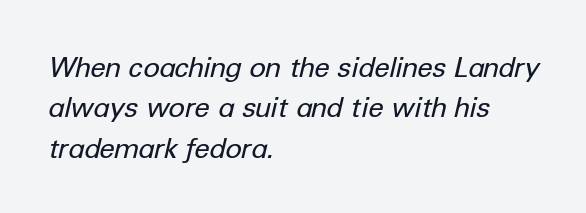
Look at the tracking — it's just the regular setting, nothing added. Looks like regular typesetting: each glyph gets only the width it needs. There's an unmistakable incline to the writing here. Descender tails drop into unmarked territory. Alignment: flush left.
